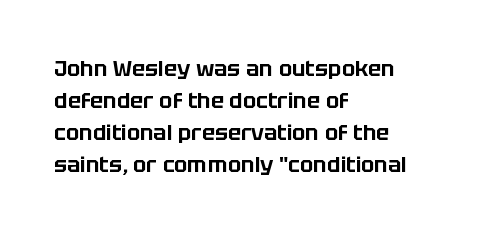
{"italic": "no", "underline": "no", "align": "left", "line_spacing": "normal", "line_spacing_ratio": 1.46, "letter_spacing": "normal", "letter_spacing_em": 0.0, "glyph_px": 22}
